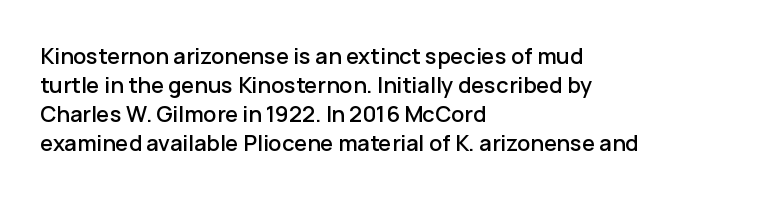
The image shows 22 px text type, upright; set left-aligned, normal line spacing (1.32x), normal letter spacing, not underlined.
